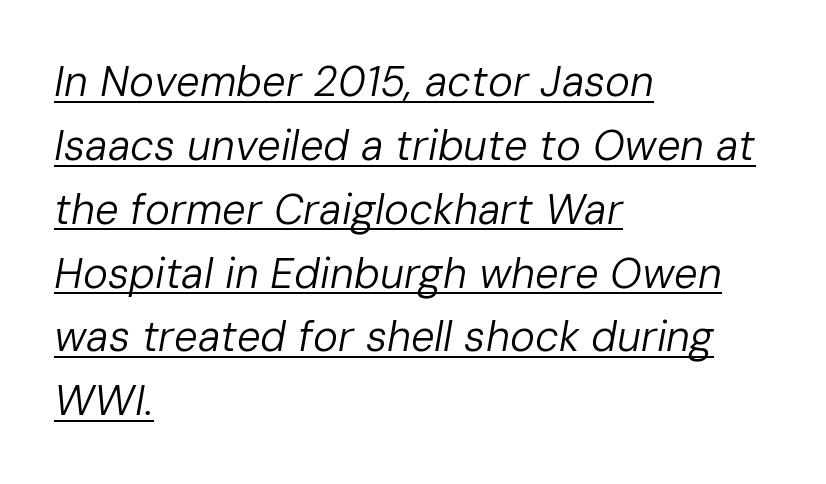
In terms of posture, this sample is oblique. Looks like regular typesetting: each glyph gets only the width it needs. Glyph-to-glyph distance matches everyday printed text. The compositor pushed each line to the left boundary. You can see a thin bar hugging the bottom of the glyphs.
